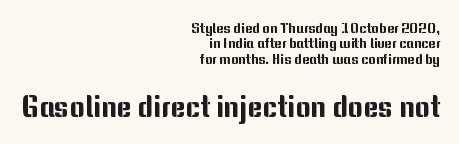
The image shows 29 px sans-serif type, upright; set right-aligned, tight line spacing (1.1x), normal letter spacing, not underlined; the second (bottom) block is 2.07x larger; medium stroke contrast and a medium x-height.
